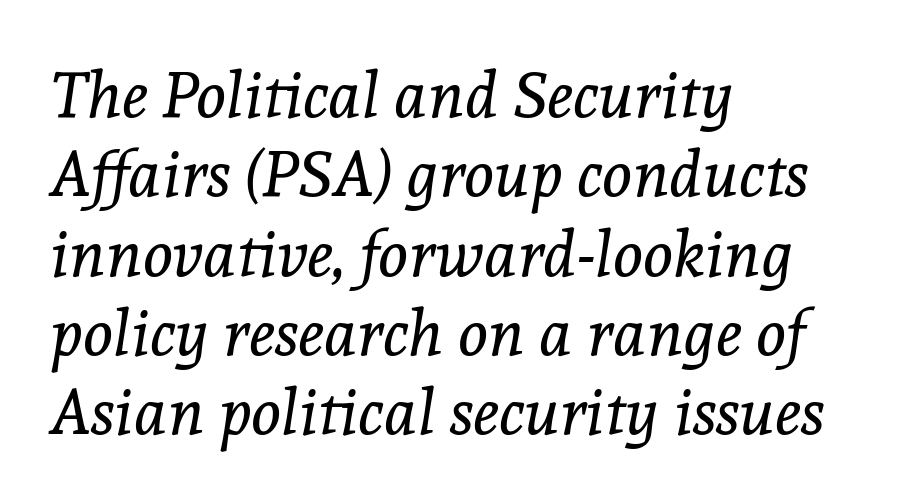
The image shows 64 px regular-weight serif type, italic (leaning right); set left-aligned, line spacing 1.24x, normal letter spacing, not underlined; a medium x-height.
